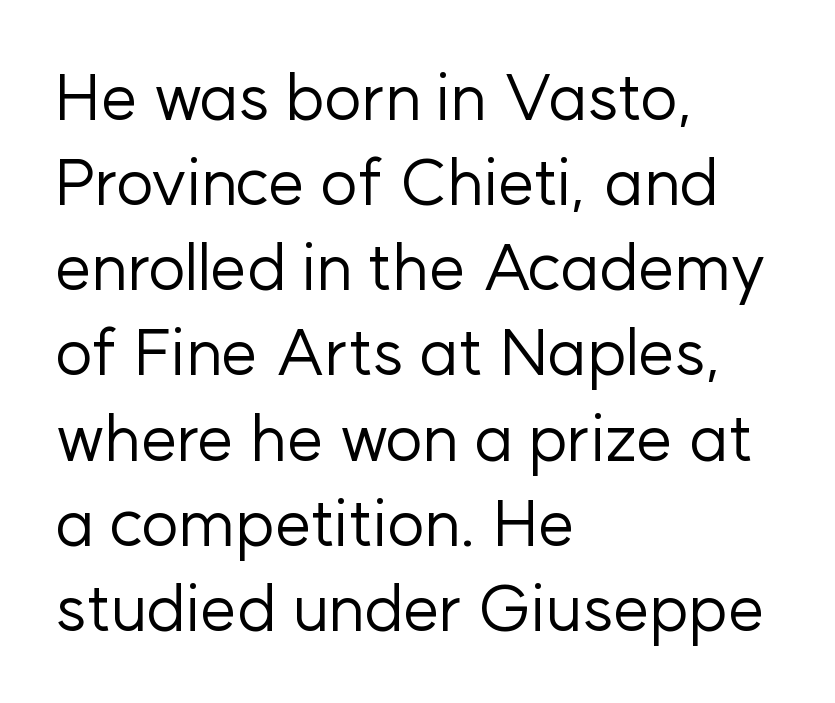
This is roman type, the default non-slanted kind. Just letters on the line, the space beneath them empty. Note: no serifs on the glyphs. Rows of type keep a routine distance in the vertical direction.
